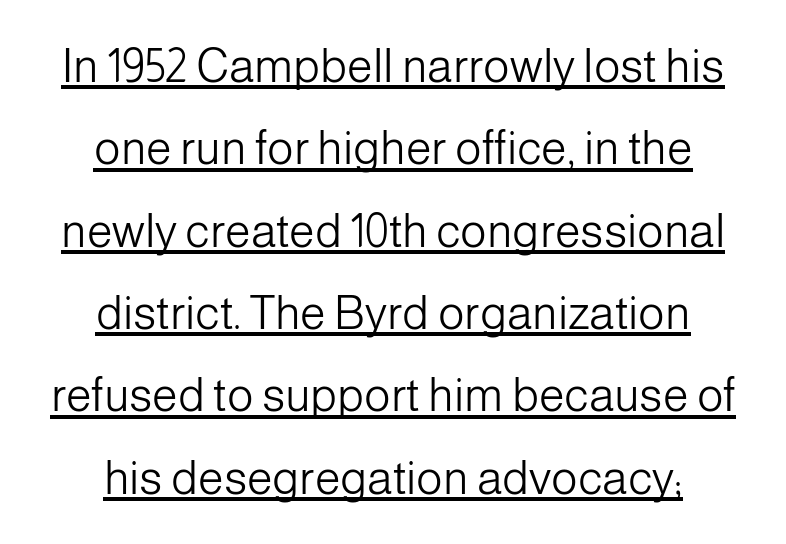
Q: Is the text bold? A: No.
Q: Is the text italic (slanted)? A: No, it is upright.
Q: Is the typeface a serif or a sans-serif typeface? A: Sans-serif.
Q: Is the text underlined? A: Yes.
Q: How is the paragraph aligned? A: Centered.
Q: Is the spacing between letters normal or unusually wide? A: Normal.
Q: Width (condensed, normal, or wide)? A: Normal.
Q: Stroke contrast? A: Low.
Q: x-height? A: Medium.
Q: Monospaced? A: No.
